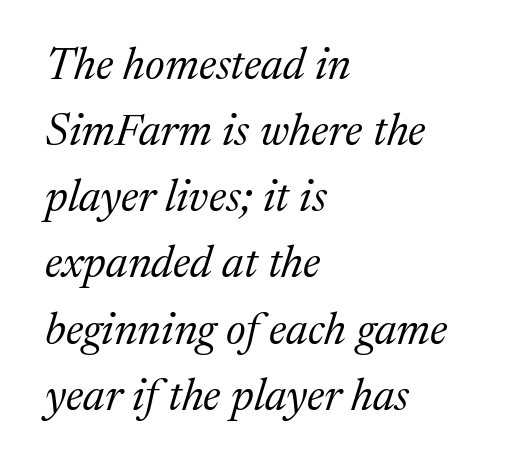
This sample uses plain, unmodified letter spacing. A light-to-regular cut is what we see here. Compared with a centered layout, this one pins lines to the left instead. Anything drawn beneath the words? Only blank space. The glyphs in this specimen are seriffed. The lines sit at an ordinary, default distance from one another.
